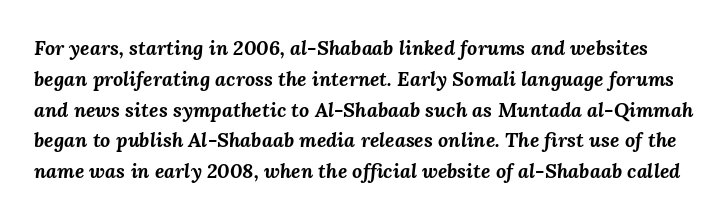
The letters sit at their default tracking, neither squeezed nor spread. An italicized treatment has been applied to the whole sample. The space beneath each line is pristine and unruled. A dark, heavy texture on the line: the type is bold. In terms of leading, this rendering sits right in the middle.
